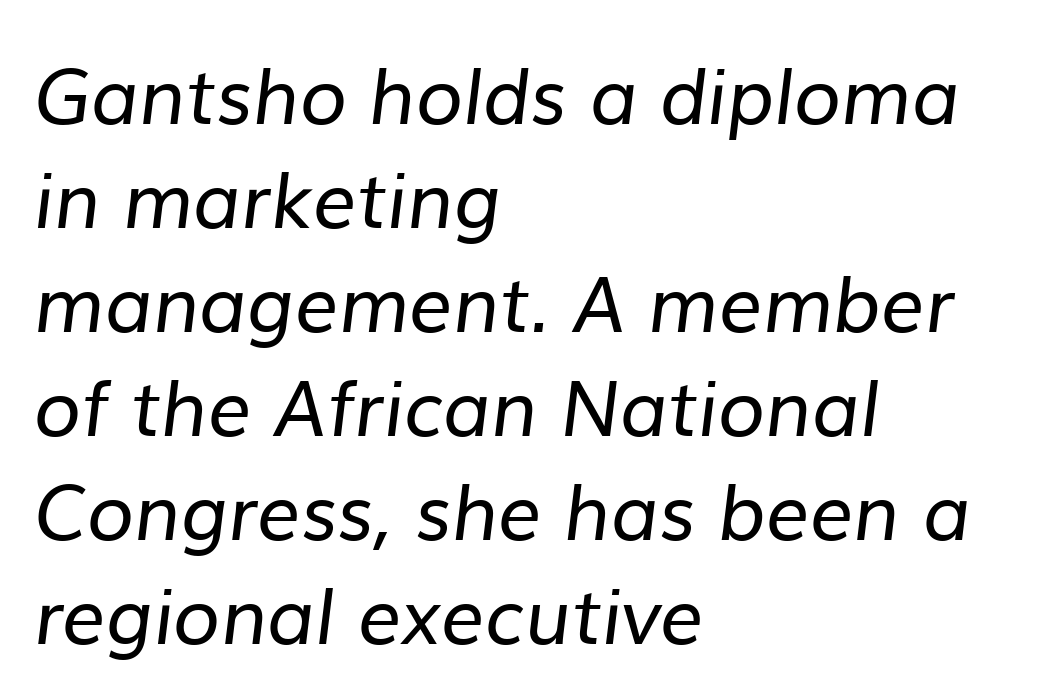
Q: Is the text bold? A: No.
Q: Is the typeface a serif or a sans-serif typeface? A: Sans-serif.
Q: Is the text underlined? A: No.
Q: How is the paragraph aligned? A: Left-aligned.
Q: Is the spacing between letters normal or unusually wide? A: Normal.
Q: Is the spacing between lines tight, normal or loose? A: Normal.
Q: Width (condensed, normal, or wide)? A: Normal.
Q: Stroke contrast? A: Low.
Q: x-height? A: Medium.
Q: Monospaced? A: No.
